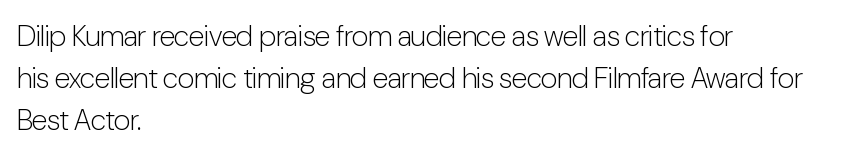
Q: Is the text bold? A: No.
Q: Is the text italic (slanted)? A: No, it is upright.
Q: Is the typeface a serif or a sans-serif typeface? A: Sans-serif.
Q: Is the text underlined? A: No.
Q: How is the paragraph aligned? A: Left-aligned.
Q: Is the spacing between letters normal or unusually wide? A: Normal.
Q: Is the spacing between lines tight, normal or loose? A: Normal.
Q: Width (condensed, normal, or wide)? A: Condensed.
Q: Stroke contrast? A: Low.
Q: x-height? A: Medium.
Q: Monospaced? A: No.
